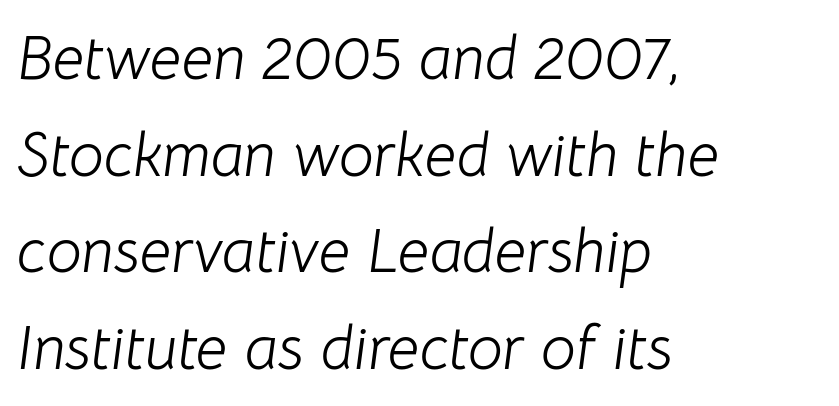
Q: Is the text bold? A: No.
Q: Is the text italic (slanted)? A: Yes, it leans right by about 8 degrees.
Q: Is the text underlined? A: No.
Q: How is the paragraph aligned? A: Left-aligned.
Q: Is the spacing between letters normal or unusually wide? A: Normal.
Q: Is the spacing between lines tight, normal or loose? A: Normal.
Q: Width (condensed, normal, or wide)? A: Normal.
Q: Stroke contrast? A: Low.
Q: x-height? A: Medium.
Q: Monospaced? A: No.
